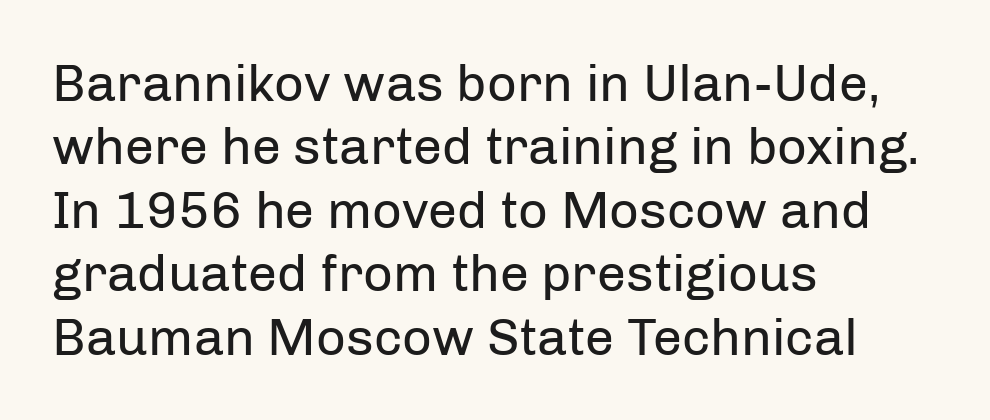
Each letter keeps its own natural width here, so spacing adapts to shape. Rule under the text: the space is simply empty. Weight: in the light-to-regular range. Compared with a centered layout, this one pins lines to the left instead. Posture: straight, roman, zero tilt.
